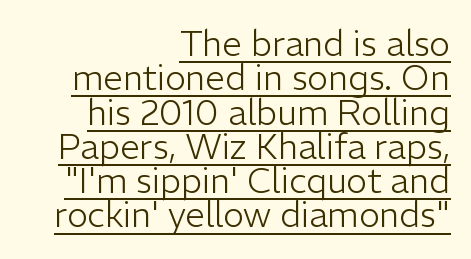
{"serif": "no", "italic": "no", "bold": "no", "weight": "light", "width": "normal", "stroke_contrast": "low", "x_height": "medium", "monospaced": "no", "underline": "yes", "align": "right", "line_spacing": "tight", "line_spacing_ratio": 0.98, "letter_spacing": "normal", "letter_spacing_em": 0.0, "glyph_px": 35}
